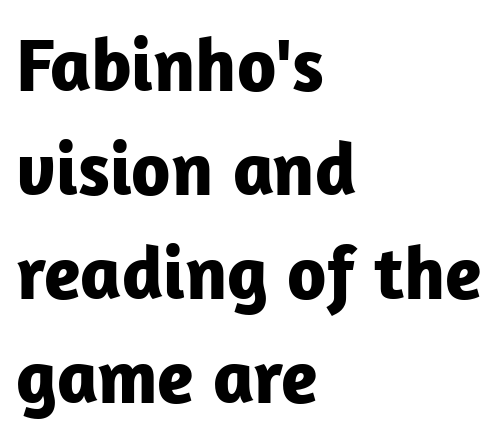
The image shows 76 px bold sans-serif type, upright; set left-aligned, normal line spacing (1.37x), normal letter spacing, not underlined; low stroke contrast and a medium x-height.
